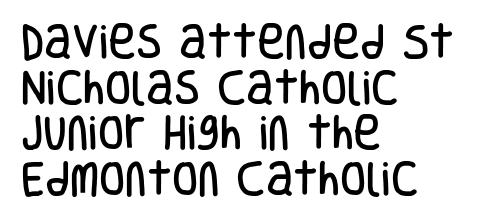
The image shows 38 px condensed sans-serif type, upright; set left-aligned, line spacing 1.2x, normal letter spacing, not underlined; low stroke contrast and a large x-height.
